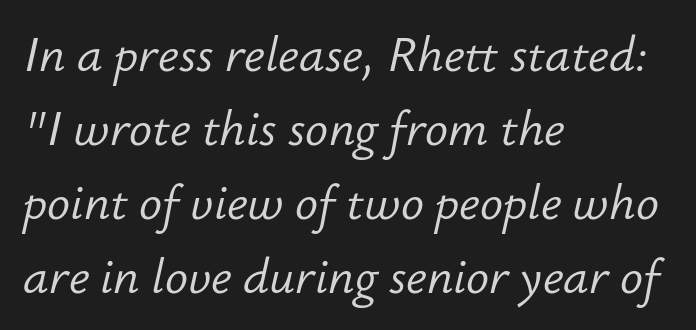
Q: Is the text bold? A: No.
Q: Is the text italic (slanted)? A: Yes, it leans right by about 12 degrees.
Q: Is the text underlined? A: No.
Q: How is the paragraph aligned? A: Left-aligned.
Q: Is the spacing between letters normal or unusually wide? A: Normal.
Q: Is the spacing between lines tight, normal or loose? A: Normal.
Q: Width (condensed, normal, or wide)? A: Normal.
Q: Stroke contrast? A: Low.
Q: x-height? A: Small.
Q: Monospaced? A: No.
